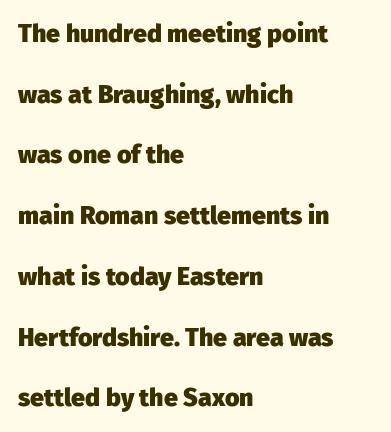
Every letter is thick-stroked: bold, no question. The horizontal fit of the characters is conventional and even. Is there much room between lines? Yes — plenty of vertical air separates them. The lettering holds an erect, upright posture throughout. A clean baseline with only descenders dipping below it.
